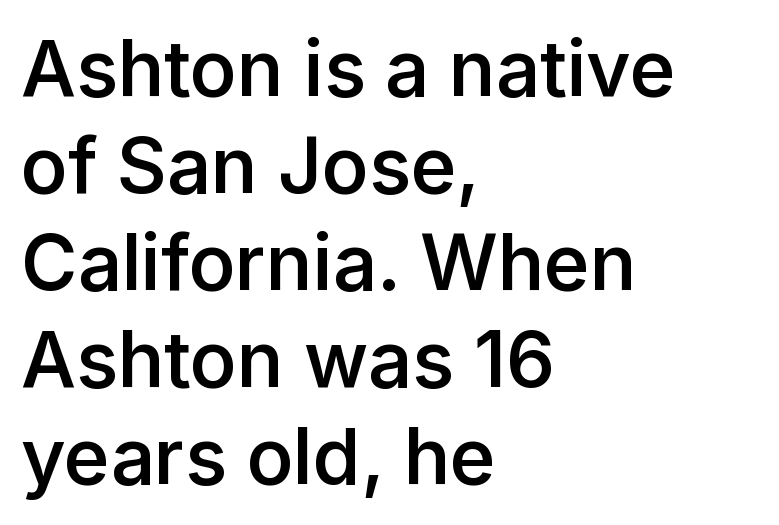
{"serif": "no", "italic": "no", "bold": "semi", "weight": "semibold", "width": "normal", "stroke_contrast": "low", "x_height": "medium", "monospaced": "no", "underline": "no", "align": "left", "line_spacing": "normal", "line_spacing_ratio": 1.26, "letter_spacing": "normal", "letter_spacing_em": 0.0, "glyph_px": 77}
